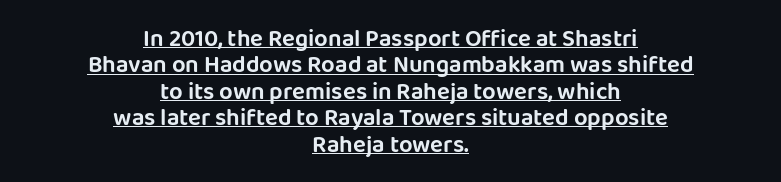
{"italic": "no", "underline": "yes", "align": "center", "line_spacing": "tight", "line_spacing_ratio": 1.1, "letter_spacing": "normal", "letter_spacing_em": 0.0, "glyph_px": 24}
